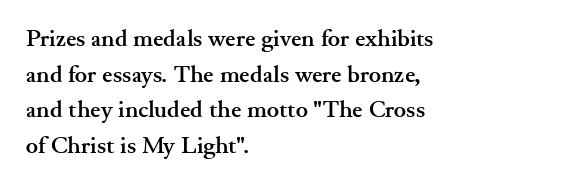
The image shows 23 px bold type, upright; set left-aligned, normal line spacing (1.55x), normal letter spacing, not underlined.
